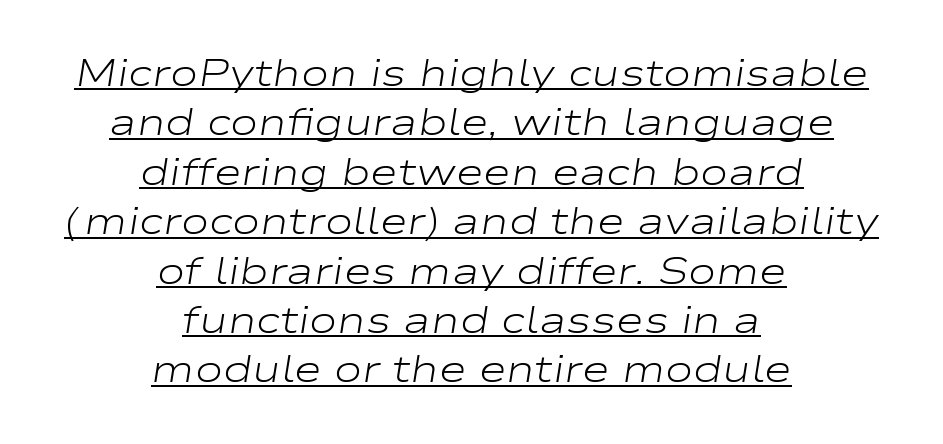
The face used here appears with an underline applied. No heavy texture on the line: the type isn't bold. The face used here is rendered with its standard letterfit. What's the leading like? Ordinary, nothing unusual. Looks like regular typesetting: each glyph gets only the width it needs. A typesetter would mark this as italic.
